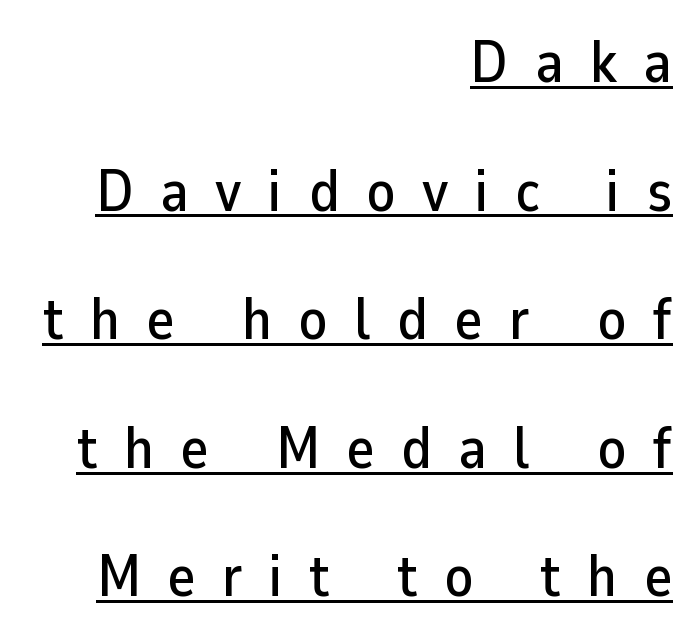
{"serif": "no", "italic": "no", "width": "normal", "stroke_contrast": "low", "x_height": "medium", "monospaced": "no", "underline": "yes", "align": "right", "line_spacing": "loose", "line_spacing_ratio": 2.18, "letter_spacing": "wide", "letter_spacing_em": 0.45, "glyph_px": 59}
